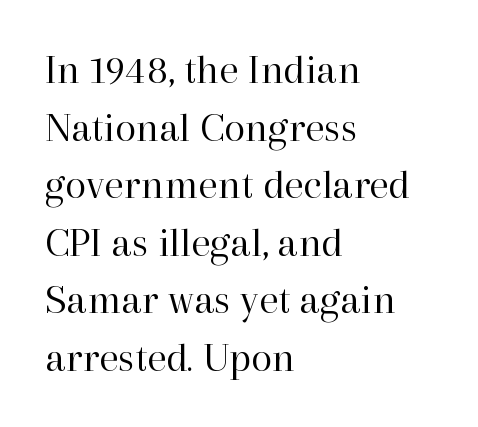
{"serif": "yes", "italic": "no", "bold": "no", "weight": "regular", "width": "normal", "stroke_contrast": "high", "x_height": "medium", "monospaced": "no", "underline": "no", "align": "left", "line_spacing": "normal", "line_spacing_ratio": 1.34, "letter_spacing": "normal", "letter_spacing_em": 0.0, "glyph_px": 43}
